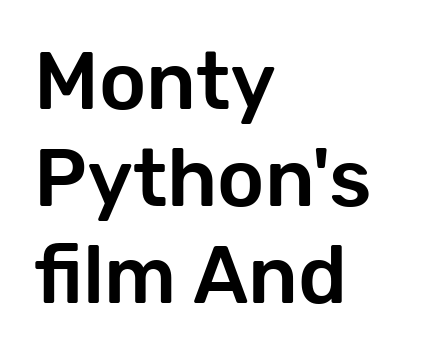
Q: Is the text italic (slanted)? A: No, it is upright.
Q: Is the typeface a serif or a sans-serif typeface? A: Sans-serif.
Q: Is the text underlined? A: No.
Q: How is the paragraph aligned? A: Left-aligned.
Q: Is the spacing between letters normal or unusually wide? A: Normal.
Q: Width (condensed, normal, or wide)? A: Normal.
Q: Stroke contrast? A: Low.
Q: x-height? A: Medium.
Q: Monospaced? A: No.
